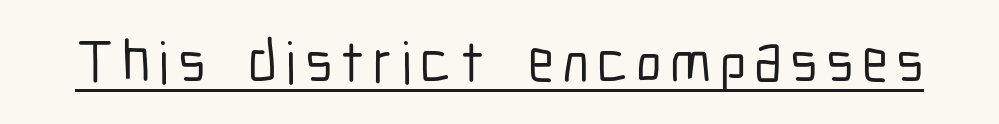
Q: Is the text italic (slanted)? A: No, it is upright.
Q: Is the typeface a serif or a sans-serif typeface? A: Sans-serif.
Q: Is the text underlined? A: Yes.
Q: Width (condensed, normal, or wide)? A: Condensed.
Q: Stroke contrast? A: Low.
Q: x-height? A: Medium.
Q: Monospaced? A: No.
